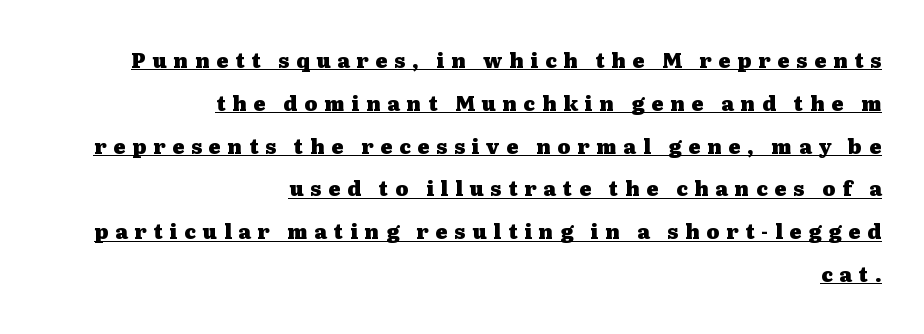
Q: Is the text bold? A: Yes.
Q: Is the text italic (slanted)? A: No, it is upright.
Q: Is the text underlined? A: Yes.
Q: How is the paragraph aligned? A: Right-aligned.
Q: Is the spacing between letters normal or unusually wide? A: Unusually wide.
Q: Is the spacing between lines tight, normal or loose? A: Loose.
